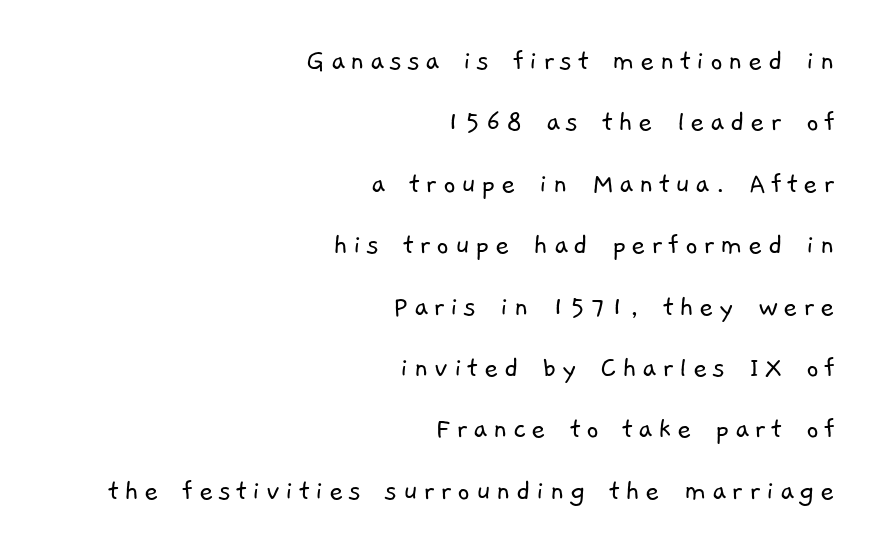
If you measured baseline to baseline, you'd find a long distance. Note the varied advance widths — an 'i' is clearly narrower than an 'm'. Horizontal alignment here is rightward, an uncommon choice for prose. In terms of letterform style, serifs are entirely absent. Nothing heavy about these letters — not bold at all.
